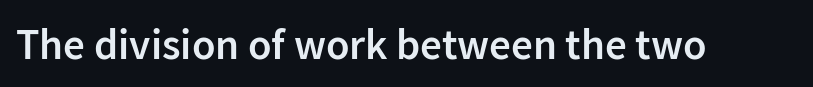
Q: Is the text bold? A: Semi-bold.
Q: Is the text italic (slanted)? A: No, it is upright.
Q: Is the typeface a serif or a sans-serif typeface? A: Sans-serif.
Q: Is the text underlined? A: No.
Q: Is the spacing between letters normal or unusually wide? A: Normal.
Q: Width (condensed, normal, or wide)? A: Normal.
Q: Stroke contrast? A: Low.
Q: x-height? A: Medium.
Q: Monospaced? A: No.
